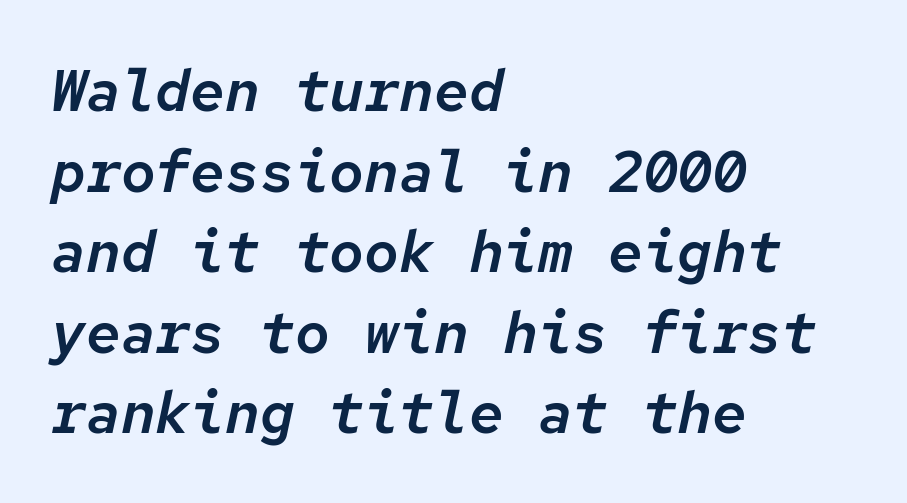
One glance says typical: line gaps are just what's usual. You can tell it's italic because the verticals aren't actually vertical. Rule under the text: the space is simply empty. This sample has the even, mechanical cadence of fixed-width lettering. Spacing between characters is what you'd get straight out of the box. The rag falls on the right side of this text block.
